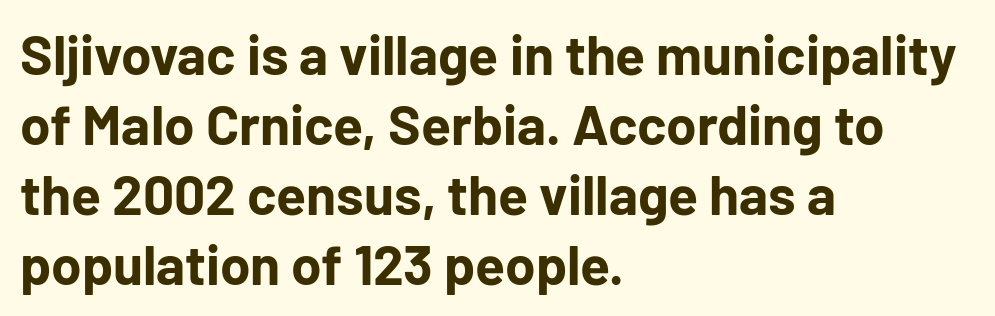
Q: Is the text bold? A: Yes.
Q: Is the text italic (slanted)? A: No, it is upright.
Q: Is the typeface a serif or a sans-serif typeface? A: Sans-serif.
Q: Is the text underlined? A: No.
Q: How is the paragraph aligned? A: Left-aligned.
Q: Is the spacing between letters normal or unusually wide? A: Normal.
Q: Is the spacing between lines tight, normal or loose? A: Normal.
Q: Width (condensed, normal, or wide)? A: Normal.
Q: Stroke contrast? A: Low.
Q: x-height? A: Medium.
Q: Monospaced? A: No.
